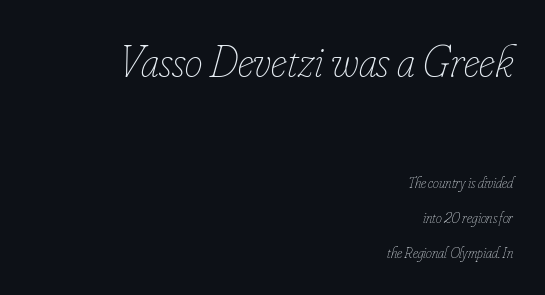
Looks like regular typesetting: each glyph gets only the width it needs. No word sits above an underline. If you squint, the top block still reads clearly — it's the larger of the two. Nothing unusual about the tracking: characters are spaced as the font intends.
